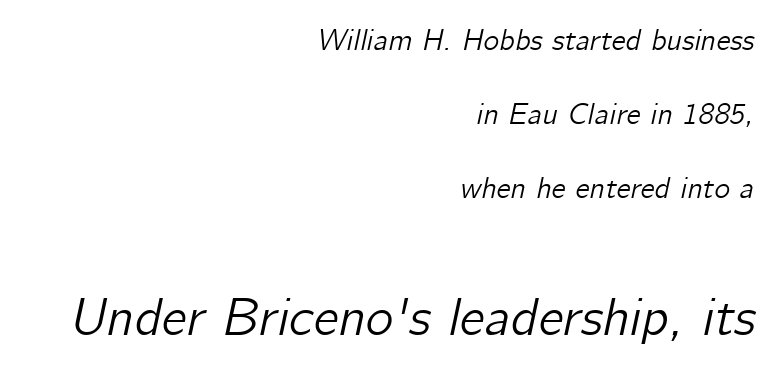
{"italic": "yes", "lean": "right", "slant_degrees": 12, "width": "normal", "stroke_contrast": "low", "x_height": "medium", "monospaced": "no", "underline": "no", "align": "right", "line_spacing": "loose", "line_spacing_ratio": 2.47, "letter_spacing": "normal", "letter_spacing_em": 0.0, "larger_block": "second", "size_ratio": 1.77, "glyph_px": 53}
